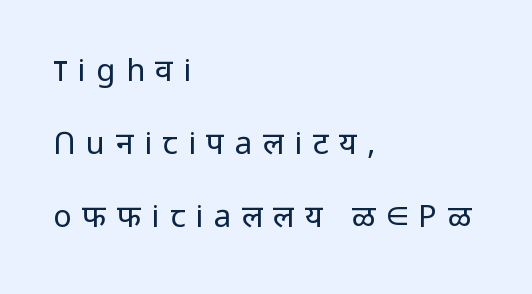
{"serif": "no", "italic": "no", "bold": "no", "weight": "regular", "width": "normal", "stroke_contrast": "low", "x_height": "medium", "monospaced": "no", "underline": "no", "align": "left", "line_spacing": "loose", "line_spacing_ratio": 2.36, "letter_spacing": "wide", "letter_spacing_em": 0.34, "glyph_px": 31}
